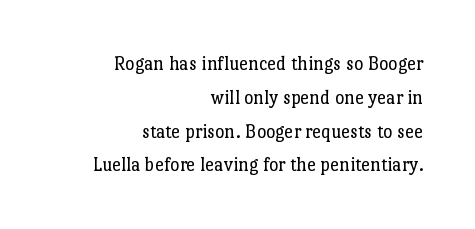
Weight class: somewhere from thin through regular. Underlining? Definitely not there. Compared with a flush-left layout, this one pins lines to the opposite, right side. Each word holds together tightly as a unit, with standard inter-letter gaps. Posture: upright roman.
